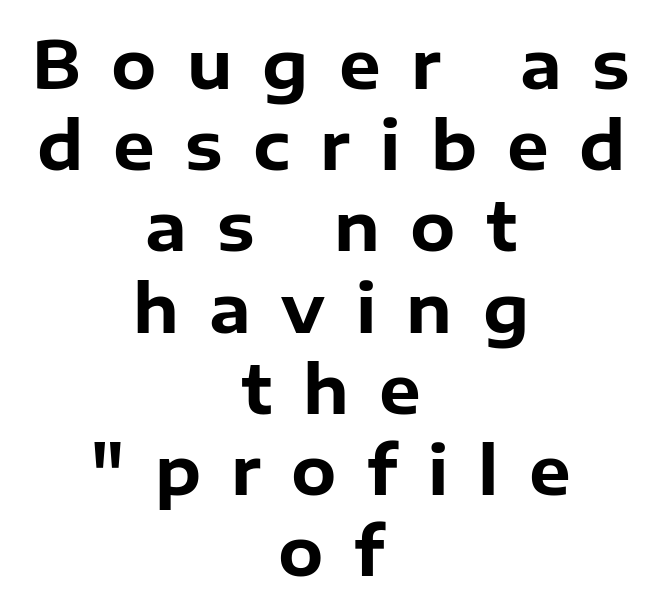
The image shows 66 px bold sans-serif type, upright; set centered, line spacing 1.23x, unusually wide letter spacing (+0.46 em), not underlined; low stroke contrast and a medium x-height.
